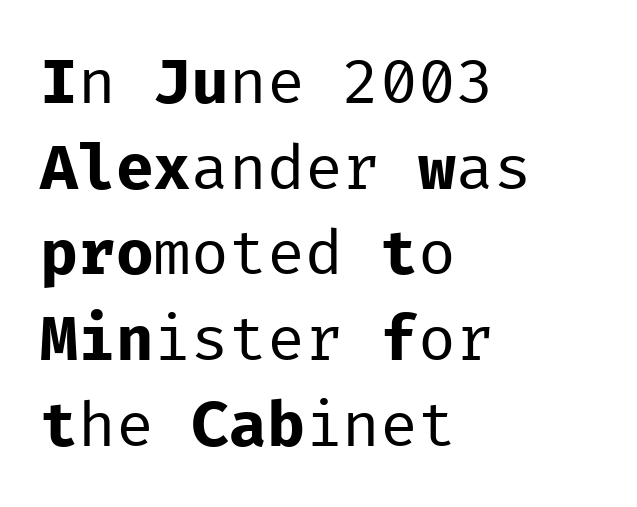
Spacing between characters is what you'd get straight out of the box. In terms of posture, this sample is upright. One glance says typical: line gaps are just what's usual. Weight: in the light-to-regular range. Line starts are locked; line ends wander.
